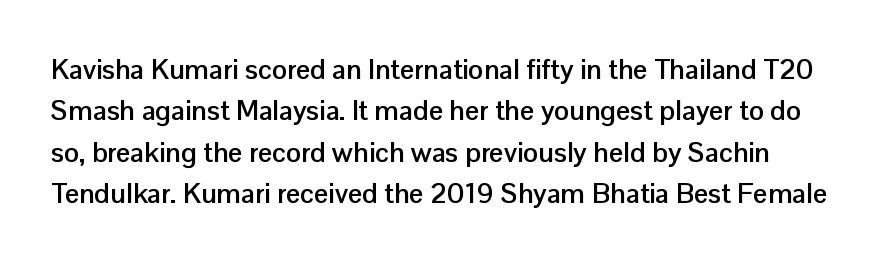
{"serif": "no", "italic": "no", "bold": "yes", "weight": "semibold", "width": "normal", "stroke_contrast": "low", "x_height": "medium", "monospaced": "no", "underline": "no", "line_spacing": "normal", "line_spacing_ratio": 1.48, "letter_spacing": "normal", "letter_spacing_em": 0.0, "glyph_px": 28}
